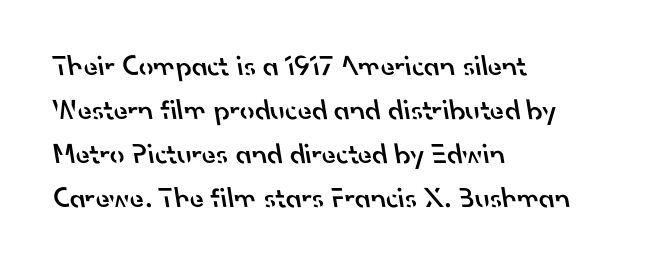
The image shows 29 px semibold sans-serif type; set left-aligned, normal line spacing (1.52x), normal letter spacing, not underlined; low stroke contrast and a small x-height.
